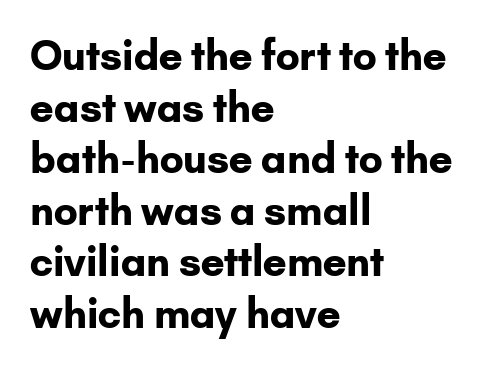
Rows of type keep a routine distance in the vertical direction. The area under the type is left untouched. Note: no serifs on the glyphs. Short note: letters normally spaced.
